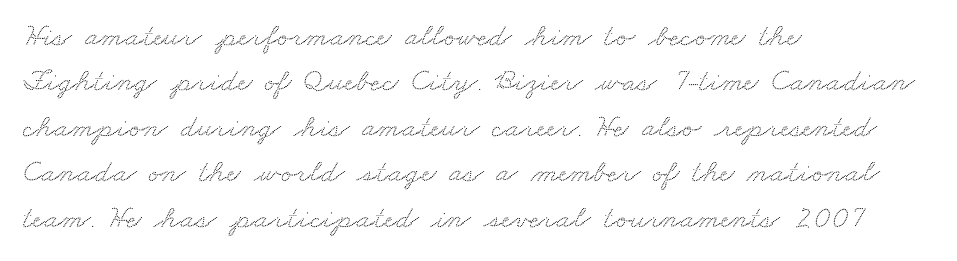
Q: Is the typeface a serif or a sans-serif typeface? A: Serif.
Q: Is the text underlined? A: No.
Q: How is the paragraph aligned? A: Left-aligned.
Q: Is the spacing between letters normal or unusually wide? A: Normal.
Q: Is the spacing between lines tight, normal or loose? A: Normal.
Q: Width (condensed, normal, or wide)? A: Wide.
Q: Stroke contrast? A: Medium.
Q: x-height? A: Small.
Q: Monospaced? A: No.
